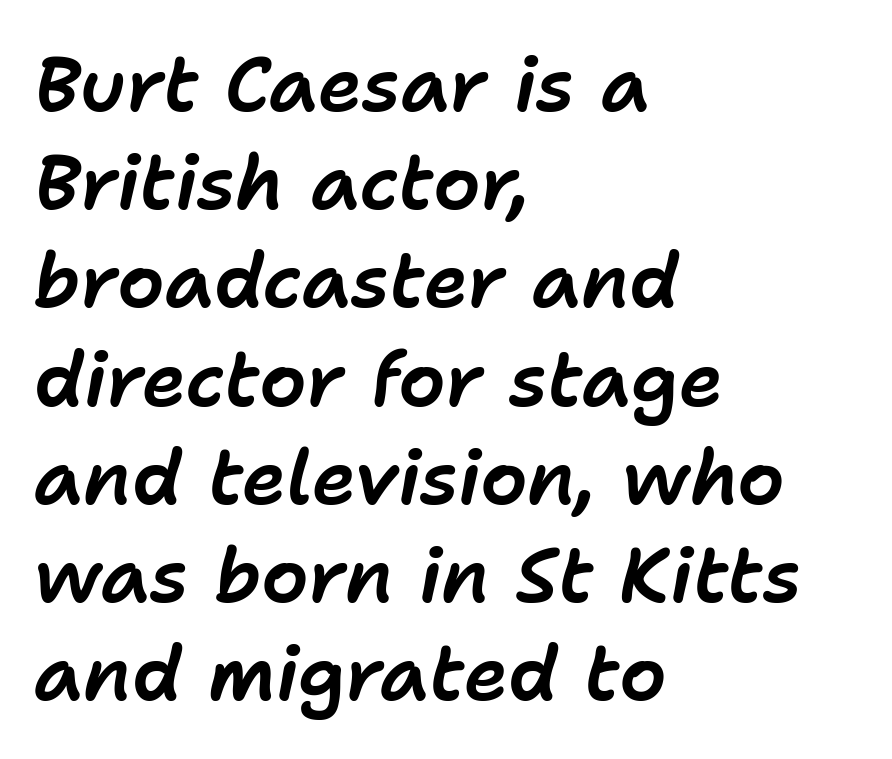
Q: Is the text italic (slanted)? A: Yes, it leans right by about 11 degrees.
Q: Is the text underlined? A: No.
Q: How is the paragraph aligned? A: Left-aligned.
Q: Is the spacing between letters normal or unusually wide? A: Normal.
Q: Is the spacing between lines tight, normal or loose? A: Normal.
Q: Width (condensed, normal, or wide)? A: Normal.
Q: Stroke contrast? A: Low.
Q: x-height? A: Medium.
Q: Monospaced? A: No.
